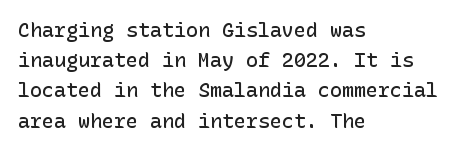
{"italic": "no", "bold": "semi", "underline": "no", "align": "left", "line_spacing": "normal", "line_spacing_ratio": 1.51, "letter_spacing": "normal", "letter_spacing_em": 0.0, "glyph_px": 20}
